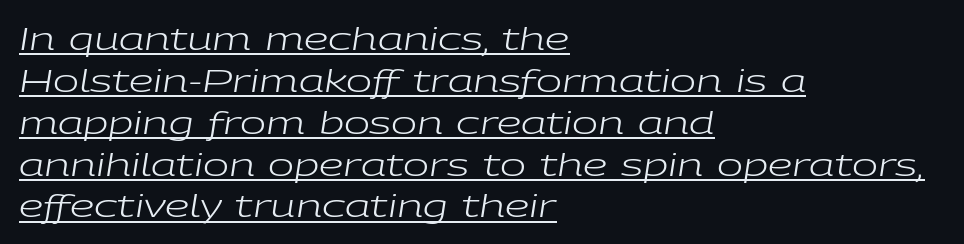
{"italic": "yes", "lean": "right", "slant_degrees": 9, "bold": "no", "weight": "regular", "width": "wide", "stroke_contrast": "low", "x_height": "medium", "monospaced": "no", "underline": "yes", "align": "left", "line_spacing": "normal", "line_spacing_ratio": 1.35, "letter_spacing": "normal", "letter_spacing_em": 0.0, "glyph_px": 31}
